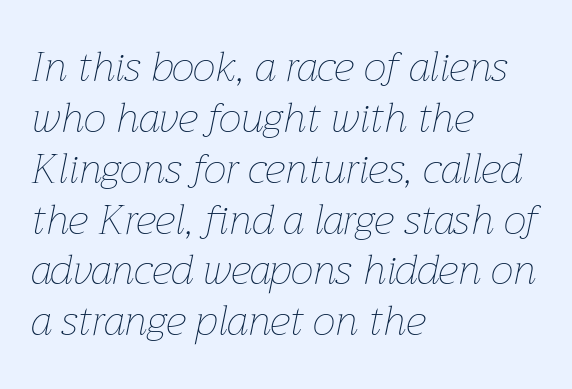
The image shows 41 px thin type, italic (leaning right); set left-aligned, line spacing 1.24x, normal letter spacing, not underlined; low stroke contrast and a medium x-height.
